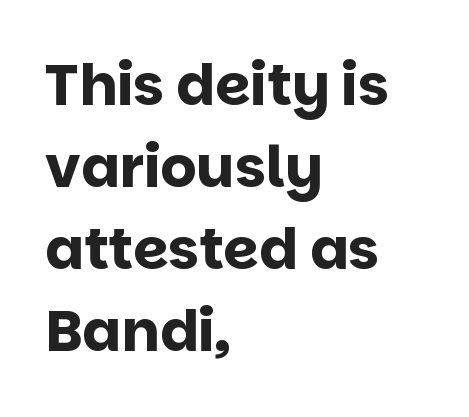
This sample keeps an unexceptional amount of space between lines. Are there feet on the stems? There aren't — it's a sans. The space directly below the letters is spotless. These lines were composed using upright roman letters.
